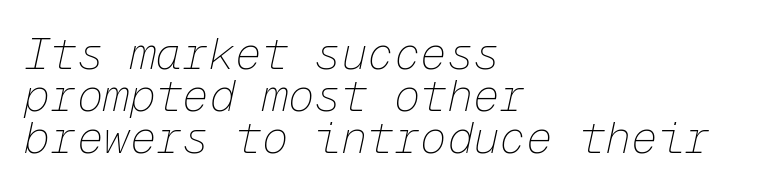
{"italic": "yes", "lean": "right", "slant_degrees": 12, "bold": "no", "weight": "thin", "width": "normal", "stroke_contrast": "low", "x_height": "medium", "monospaced": "yes", "underline": "no", "align": "left", "line_spacing": "tight", "line_spacing_ratio": 0.95, "letter_spacing": "normal", "letter_spacing_em": 0.0, "glyph_px": 44}
